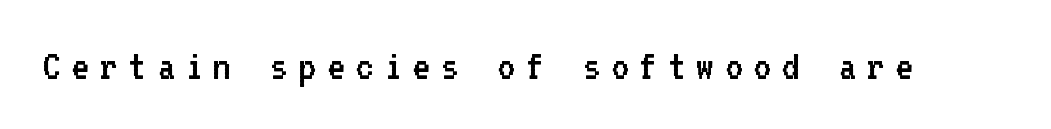
{"serif": "no", "italic": "no", "bold": "no", "weight": "regular", "width": "normal", "stroke_contrast": "low", "x_height": "medium", "monospaced": "yes", "underline": "no", "letter_spacing": "wide", "letter_spacing_em": 0.23, "glyph_px": 44}
